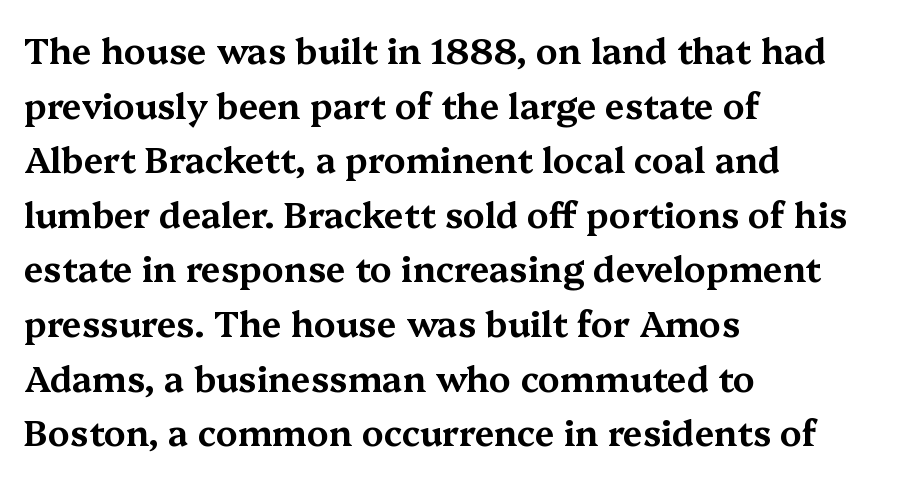
{"serif": "yes", "italic": "no", "width": "wide", "stroke_contrast": "medium", "x_height": "medium", "monospaced": "no", "underline": "no", "align": "left", "line_spacing": "normal", "line_spacing_ratio": 1.56, "letter_spacing": "normal", "letter_spacing_em": 0.0, "glyph_px": 35}
